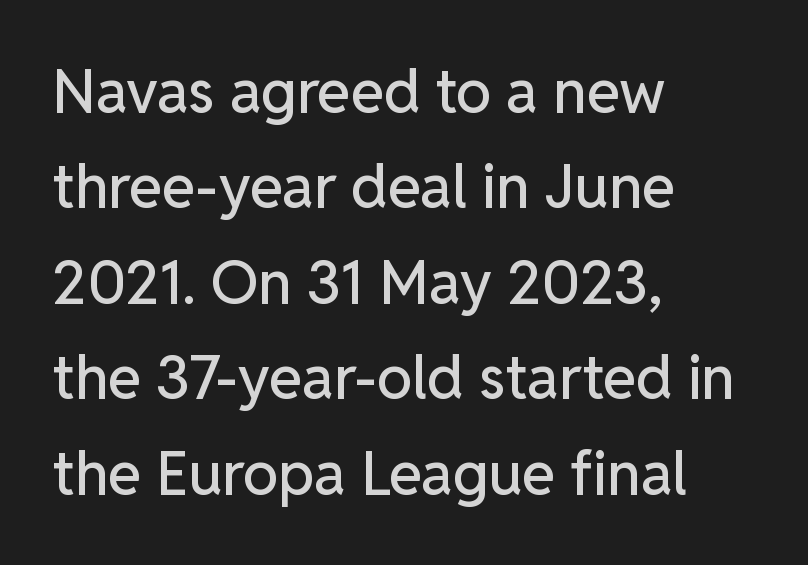
The image shows 60 px sans-serif type, upright; set left-aligned, normal line spacing (1.59x), normal letter spacing, not underlined; low stroke contrast and a medium x-height.
